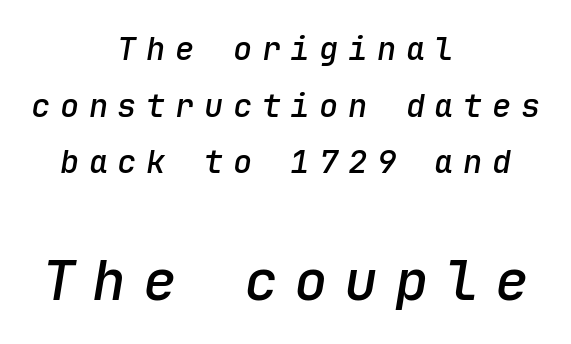
The image shows 56 px semibold type, italic (leaning right), monospaced; set centered, line spacing 1.77x, unusually wide letter spacing (+0.3 em), not underlined; the second (bottom) block is 1.75x larger; low stroke contrast and a medium x-height.
